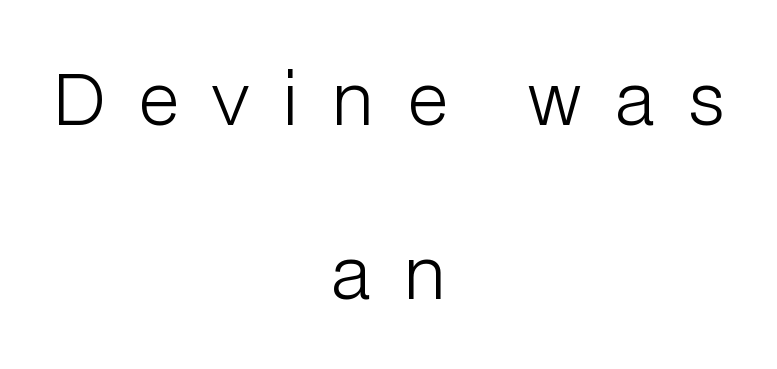
{"serif": "no", "italic": "no", "bold": "no", "weight": "light", "width": "normal", "stroke_contrast": "low", "x_height": "medium", "monospaced": "no", "underline": "no", "align": "center", "line_spacing": "loose", "line_spacing_ratio": 2.49, "letter_spacing": "wide", "letter_spacing_em": 0.49, "glyph_px": 70}
